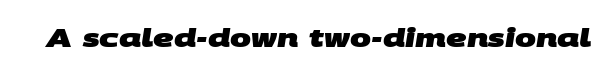
The image shows 25 px bold type; set normal letter spacing, not underlined.
